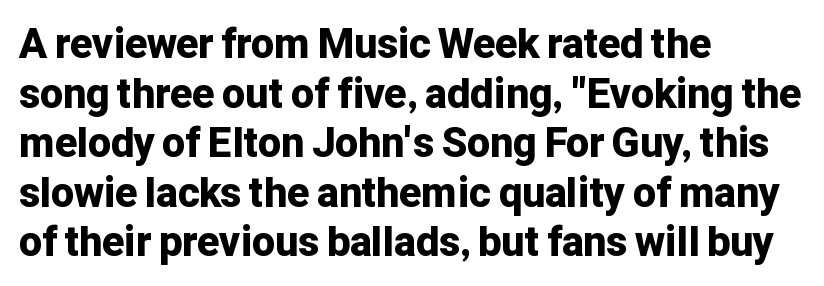
{"serif": "no", "italic": "no", "bold": "yes", "weight": "bold", "width": "normal", "stroke_contrast": "low", "x_height": "medium", "monospaced": "no", "underline": "no", "align": "left", "line_spacing_ratio": 1.21, "letter_spacing": "normal", "letter_spacing_em": 0.0, "glyph_px": 41}
